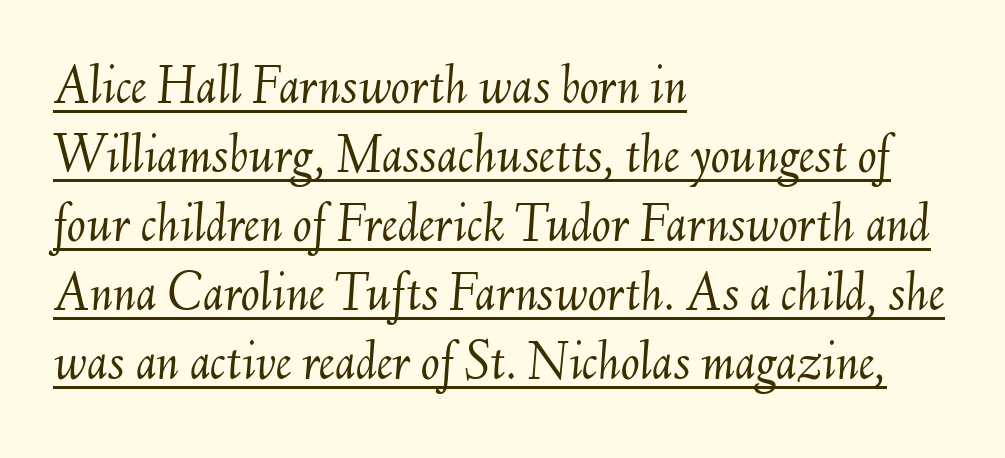
The image shows 56 px light type, italic (leaning right); set left-aligned, line spacing 1.23x, normal letter spacing, underlined; medium stroke contrast and a small x-height.
